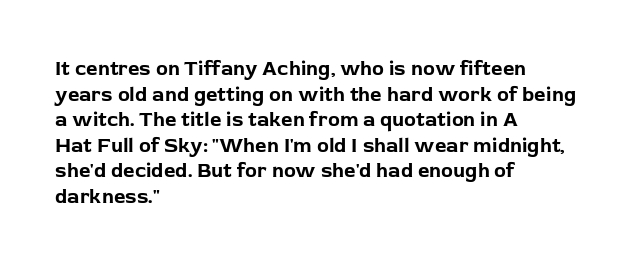
{"italic": "no", "bold": "yes", "underline": "no", "align": "left", "line_spacing": "normal", "line_spacing_ratio": 1.28, "letter_spacing": "normal", "letter_spacing_em": 0.0, "glyph_px": 20}
